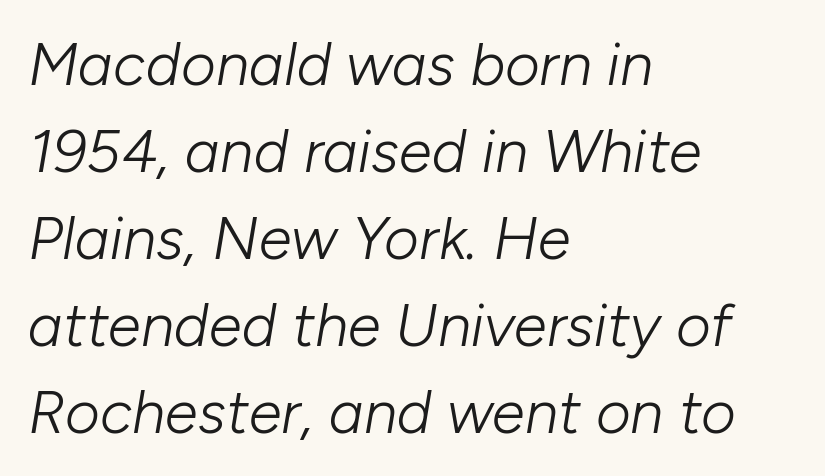
Q: Is the text bold? A: No.
Q: Is the text italic (slanted)? A: Yes, it leans right by about 10 degrees.
Q: Is the text underlined? A: No.
Q: How is the paragraph aligned? A: Left-aligned.
Q: Is the spacing between letters normal or unusually wide? A: Normal.
Q: Is the spacing between lines tight, normal or loose? A: Normal.
Q: Width (condensed, normal, or wide)? A: Normal.
Q: Stroke contrast? A: Low.
Q: x-height? A: Medium.
Q: Monospaced? A: No.
